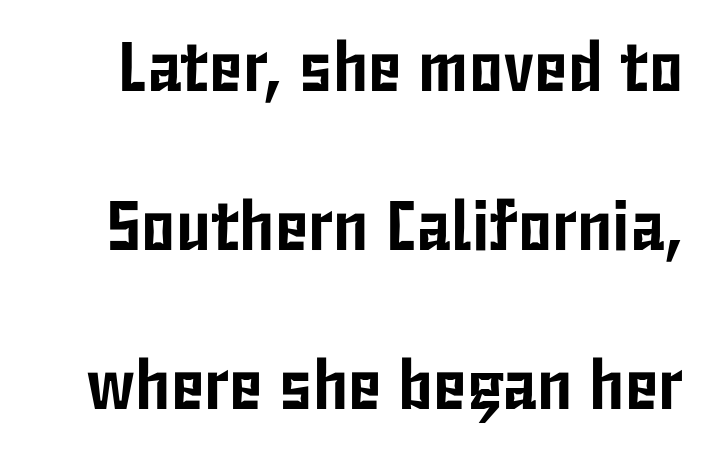
Q: Is the text italic (slanted)? A: No, it is upright.
Q: Is the typeface a serif or a sans-serif typeface? A: Sans-serif.
Q: Is the text underlined? A: No.
Q: Is the spacing between letters normal or unusually wide? A: Normal.
Q: Is the spacing between lines tight, normal or loose? A: Loose.
Q: Width (condensed, normal, or wide)? A: Condensed.
Q: Stroke contrast? A: Low.
Q: x-height? A: Medium.
Q: Monospaced? A: No.
